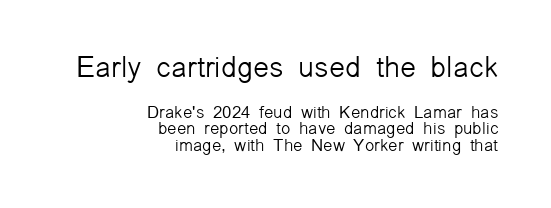
Q: Is the text bold? A: No.
Q: Is the text italic (slanted)? A: No, it is upright.
Q: Is the typeface a serif or a sans-serif typeface? A: Sans-serif.
Q: Is the text underlined? A: No.
Q: How is the paragraph aligned? A: Right-aligned.
Q: Is the spacing between letters normal or unusually wide? A: Normal.
Q: Is the spacing between lines tight, normal or loose? A: Tight.
Q: Which block of text is set in a larger size, the first (top) or the second (bottom)? A: The first (top) one.
Q: Width (condensed, normal, or wide)? A: Normal.
Q: Stroke contrast? A: Low.
Q: x-height? A: Medium.
Q: Monospaced? A: No.
